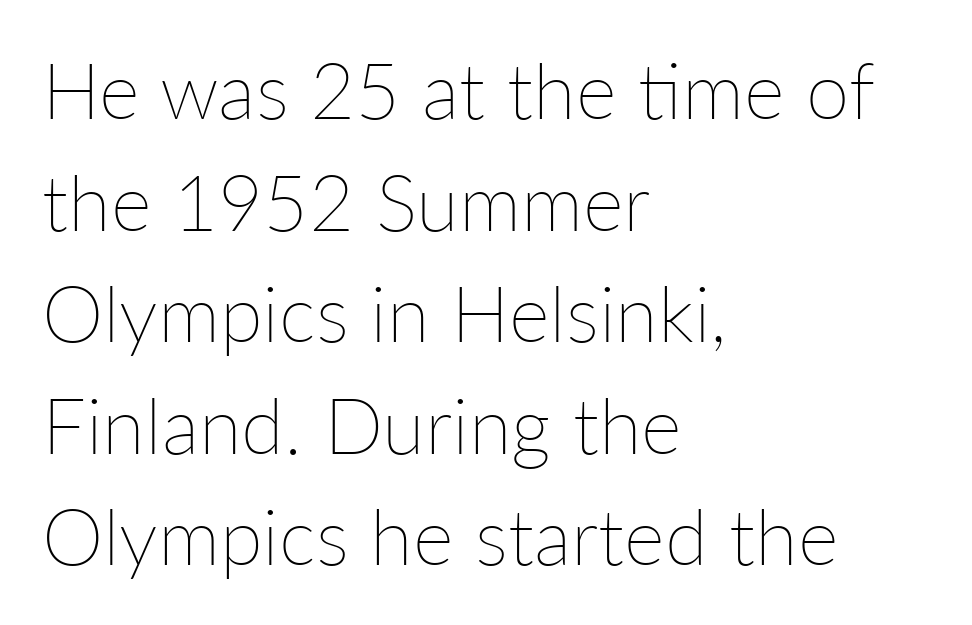
Q: Is the text bold? A: No.
Q: Is the text italic (slanted)? A: No, it is upright.
Q: Is the text underlined? A: No.
Q: How is the paragraph aligned? A: Left-aligned.
Q: Is the spacing between letters normal or unusually wide? A: Normal.
Q: Is the spacing between lines tight, normal or loose? A: Normal.
Q: Width (condensed, normal, or wide)? A: Normal.
Q: Stroke contrast? A: Low.
Q: x-height? A: Medium.
Q: Monospaced? A: No.
